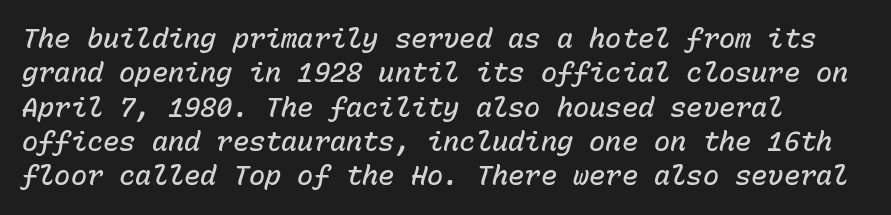
{"italic": "yes", "lean": "right", "slant_degrees": 15, "bold": "semi", "underline": "no", "align": "left", "line_spacing": "normal", "line_spacing_ratio": 1.27, "letter_spacing": "normal", "letter_spacing_em": 0.0, "glyph_px": 27}
